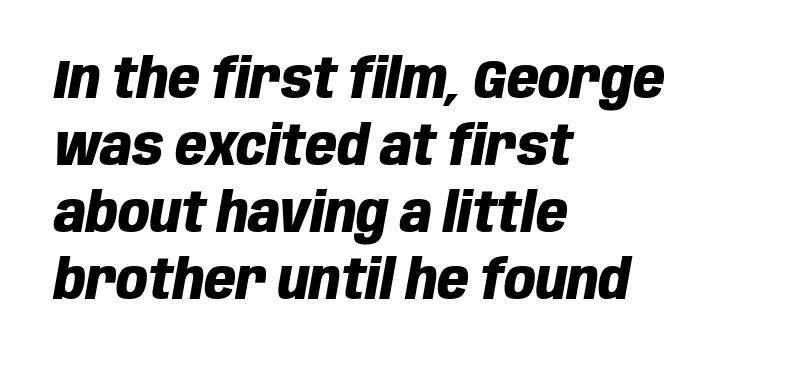
{"italic": "yes", "lean": "right", "slant_degrees": 10, "bold": "yes", "weight": "heavy", "width": "condensed", "stroke_contrast": "low", "x_height": "large", "monospaced": "no", "underline": "no", "align": "left", "line_spacing_ratio": 1.22, "letter_spacing": "normal", "letter_spacing_em": 0.0, "glyph_px": 55}
